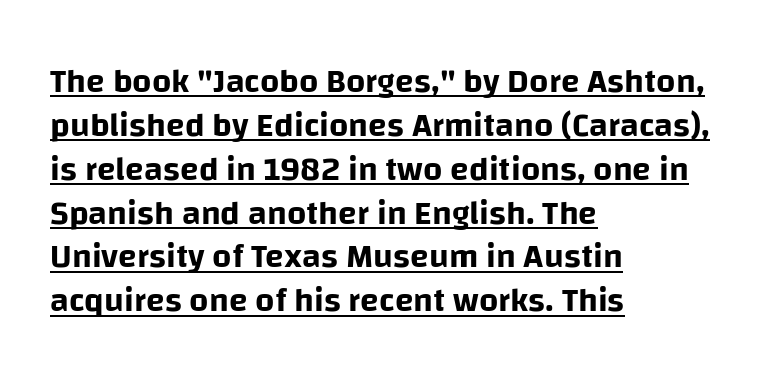
Q: Is the text italic (slanted)? A: No, it is upright.
Q: Is the typeface a serif or a sans-serif typeface? A: Sans-serif.
Q: Is the text underlined? A: Yes.
Q: How is the paragraph aligned? A: Left-aligned.
Q: Is the spacing between letters normal or unusually wide? A: Normal.
Q: Is the spacing between lines tight, normal or loose? A: Normal.
Q: Width (condensed, normal, or wide)? A: Normal.
Q: Stroke contrast? A: Low.
Q: x-height? A: Large.
Q: Monospaced? A: No.
